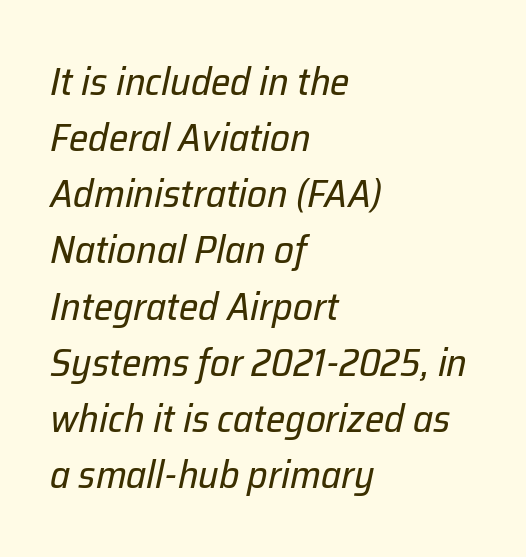
{"italic": "yes", "lean": "right", "slant_degrees": 12, "bold": "no", "weight": "regular", "width": "normal", "stroke_contrast": "low", "x_height": "medium", "monospaced": "no", "underline": "no", "align": "left", "line_spacing": "normal", "line_spacing_ratio": 1.44, "letter_spacing": "normal", "letter_spacing_em": 0.0, "glyph_px": 39}
